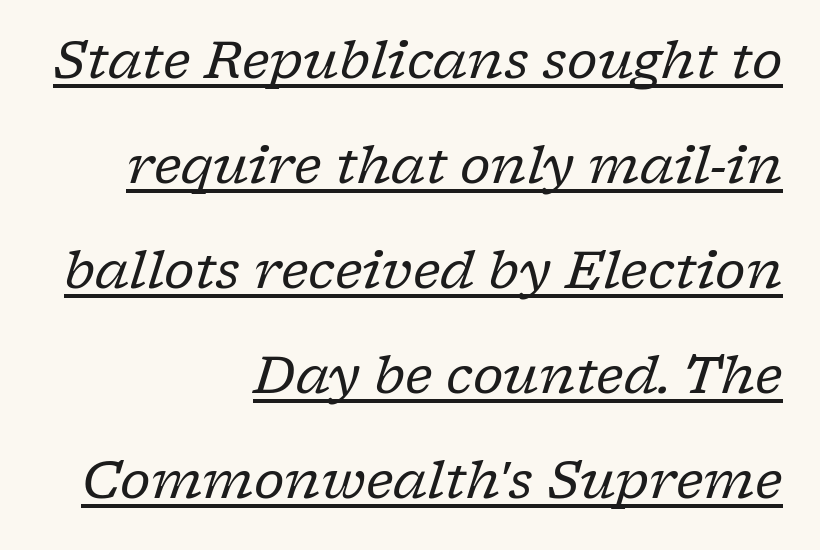
Q: Is the text bold? A: No.
Q: Is the text italic (slanted)? A: Yes, it leans right by about 17 degrees.
Q: Is the typeface a serif or a sans-serif typeface? A: Serif.
Q: Is the text underlined? A: Yes.
Q: How is the paragraph aligned? A: Right-aligned.
Q: Is the spacing between letters normal or unusually wide? A: Normal.
Q: Is the spacing between lines tight, normal or loose? A: Loose.
Q: Width (condensed, normal, or wide)? A: Normal.
Q: Stroke contrast? A: Low.
Q: x-height? A: Medium.
Q: Monospaced? A: No.
